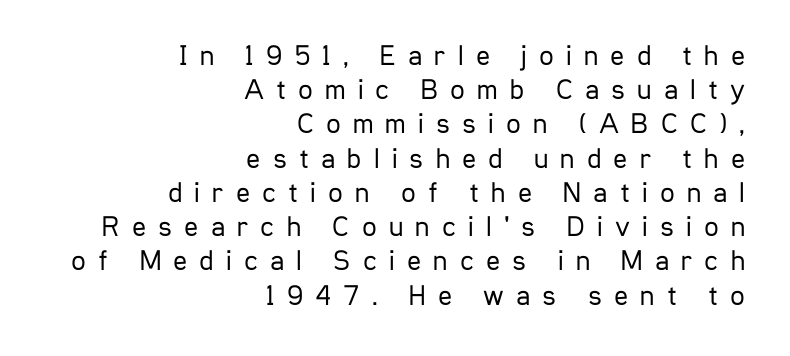
{"serif": "no", "italic": "no", "bold": "no", "weight": "regular", "width": "condensed", "stroke_contrast": "low", "x_height": "medium", "monospaced": "no", "underline": "no", "align": "right", "line_spacing_ratio": 1.18, "letter_spacing": "wide", "letter_spacing_em": 0.42, "glyph_px": 29}
